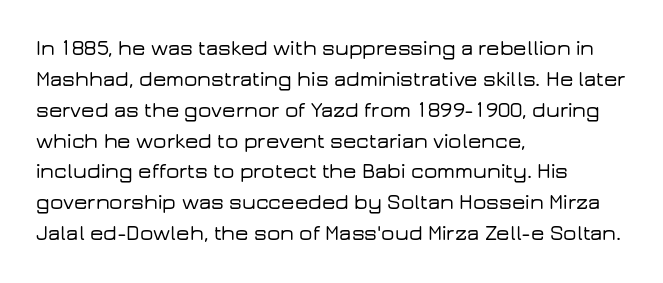
The image shows 21 px text type, upright; set left-aligned, normal line spacing (1.47x), normal letter spacing, not underlined.
